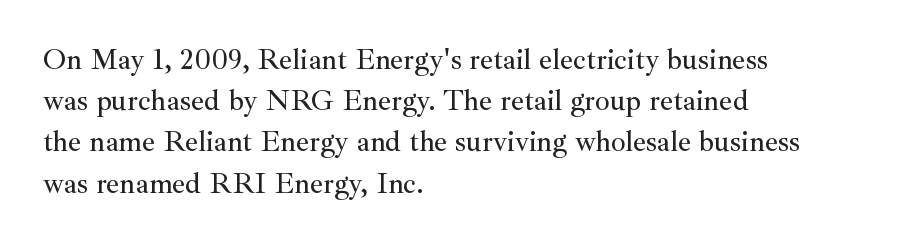
Q: Is the text italic (slanted)? A: No, it is upright.
Q: Is the typeface a serif or a sans-serif typeface? A: Serif.
Q: Is the text underlined? A: No.
Q: How is the paragraph aligned? A: Left-aligned.
Q: Is the spacing between letters normal or unusually wide? A: Normal.
Q: Is the spacing between lines tight, normal or loose? A: Normal.
Q: Width (condensed, normal, or wide)? A: Normal.
Q: Stroke contrast? A: Medium.
Q: x-height? A: Small.
Q: Monospaced? A: No.
